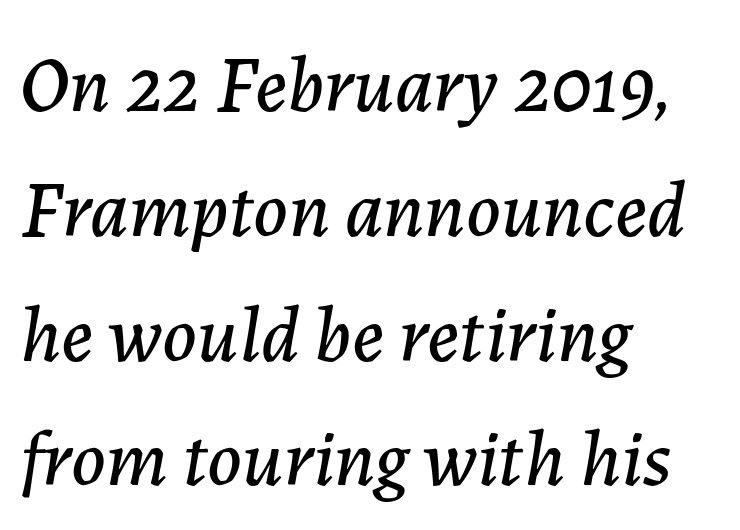
The image shows 79 px text type, italic (leaning right); set left-aligned, normal line spacing (1.58x), normal letter spacing, not underlined; low stroke contrast and a medium x-height.
